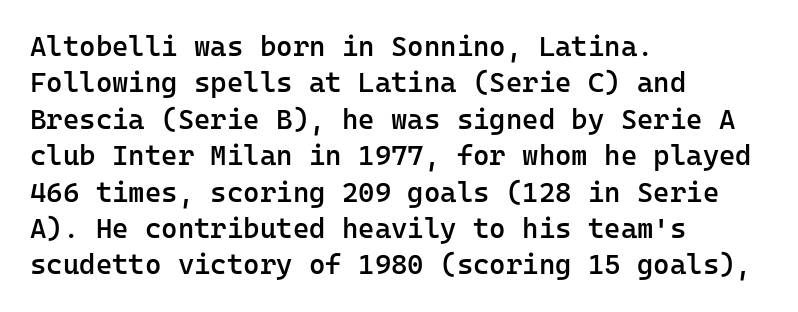
The image shows 28 px semibold sans-serif type, upright, monospaced; set left-aligned, normal line spacing (1.3x), normal letter spacing, not underlined; low stroke contrast and a medium x-height.
